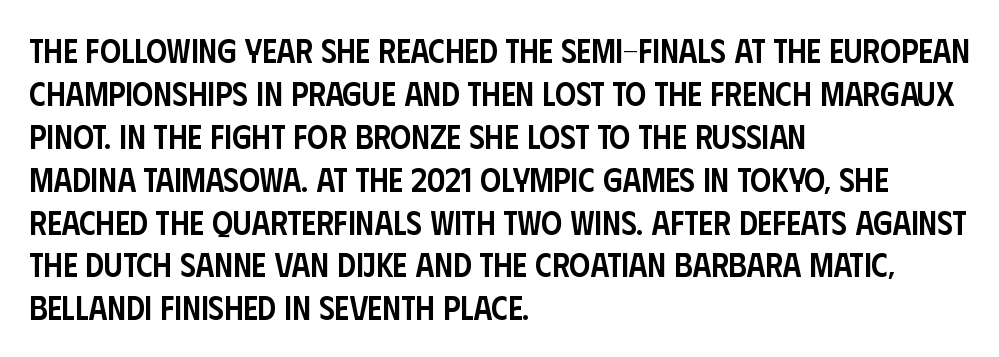
Q: Is the text bold? A: Semi-bold.
Q: Is the text italic (slanted)? A: No, it is upright.
Q: Is the typeface a serif or a sans-serif typeface? A: Sans-serif.
Q: Is the text underlined? A: No.
Q: How is the paragraph aligned? A: Left-aligned.
Q: Is the spacing between letters normal or unusually wide? A: Normal.
Q: Is the spacing between lines tight, normal or loose? A: Normal.
Q: Width (condensed, normal, or wide)? A: Condensed.
Q: Stroke contrast? A: Low.
Q: x-height? A: Large.
Q: Monospaced? A: No.
